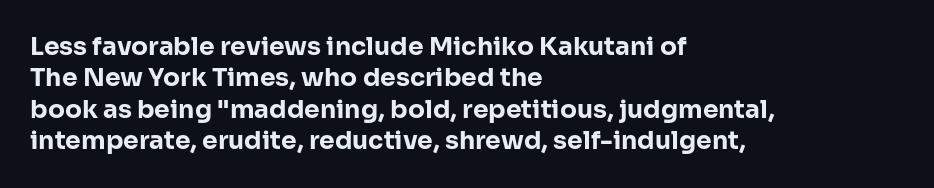
The image shows 25 px bold type, upright; set left-aligned, normal line spacing (1.26x), normal letter spacing, not underlined.
